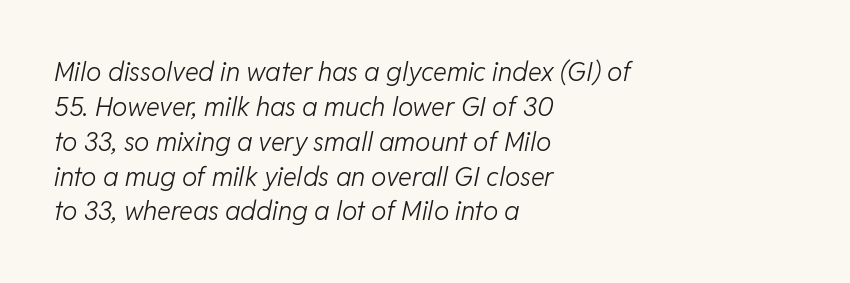
Summary of weight: not heavy and not bold. Evenly set lines give the paragraph a standard silhouette. Where is the straight margin? On the left. The space directly below the letters is spotless. The letterforms sit shoulder to shoulder at normal distance.
